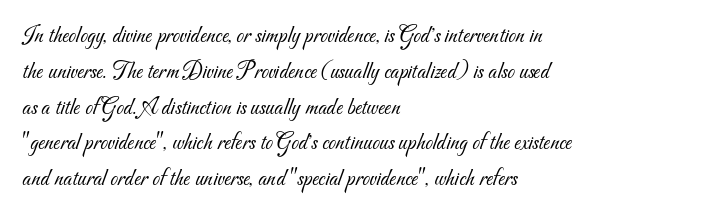
The weight tops out at a normal text grade. Rows of type keep a routine distance in the vertical direction. Underlining? Definitely not there. You could call the tracking neutral — neither tight nor loose.
